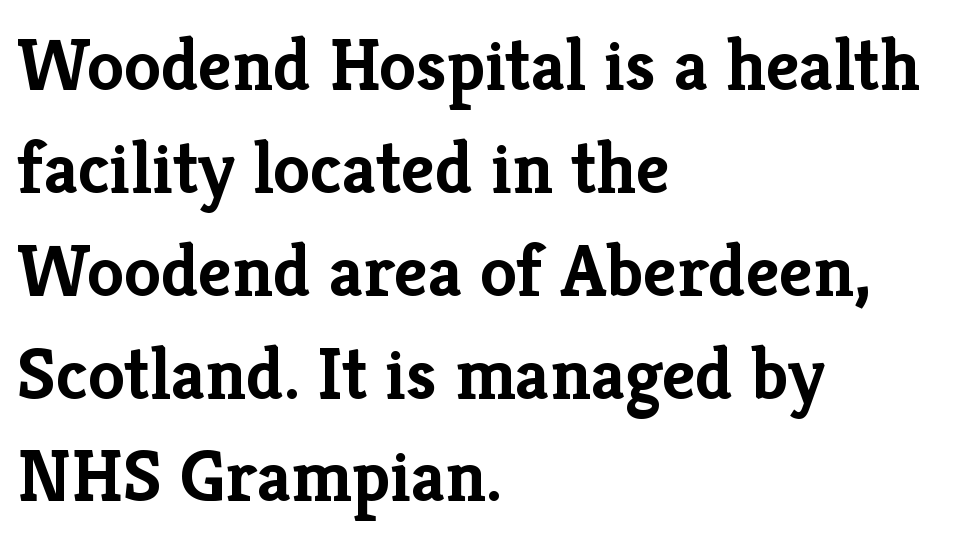
The image shows 74 px semibold serif type, upright; set left-aligned, normal line spacing (1.39x), normal letter spacing, not underlined; low stroke contrast and a medium x-height.
